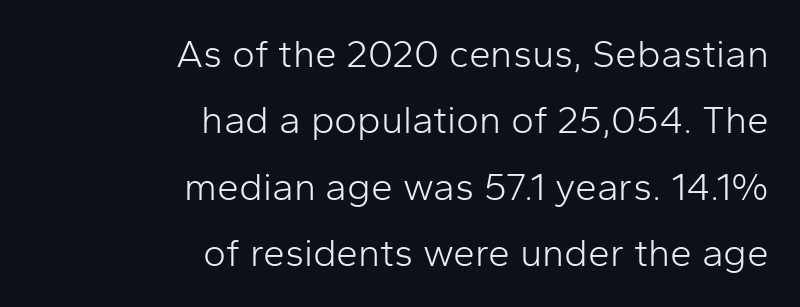
Stems and bowls with no extra thickness — not bold. You could not count columns in this text — the font is proportionally spaced. A sans-serif font was chosen for this passage. Is the letter spacing exaggerated? No — it looks like the ordinary default.
